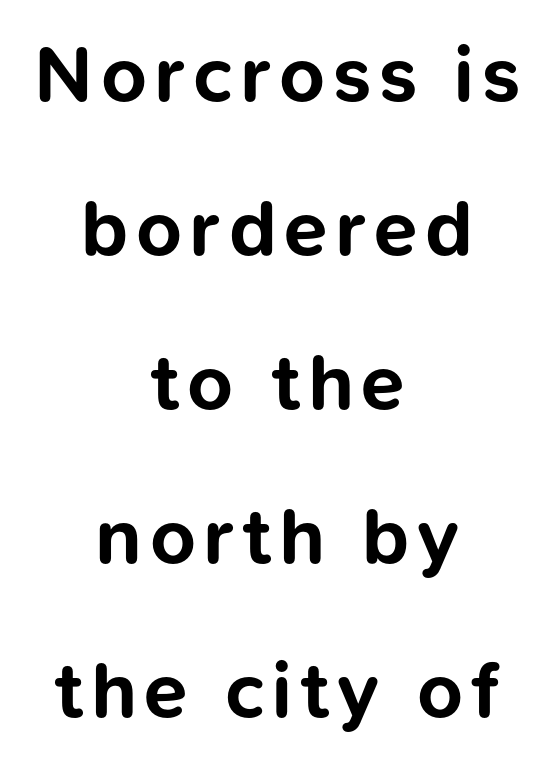
{"serif": "no", "italic": "no", "bold": "yes", "weight": "bold", "width": "normal", "stroke_contrast": "low", "x_height": "medium", "monospaced": "no", "underline": "no", "align": "center", "line_spacing": "loose", "line_spacing_ratio": 1.95, "glyph_px": 79}
